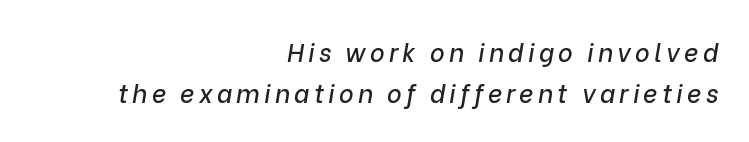
Caption: multi-line text, flush right, ragged left. In terms of leading, this rendering sits right in the middle. Rendered with sloped, italic letterforms. The words here are not underlined.
